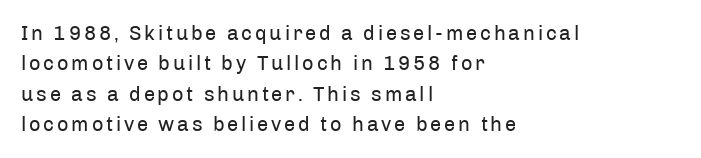
Descender tails drop into unmarked territory. Evenly set lines give the paragraph a standard silhouette. The lettering stays uniformly vertical, giving the passage a roman look. Stems and bowls with no extra thickness — not bold.
